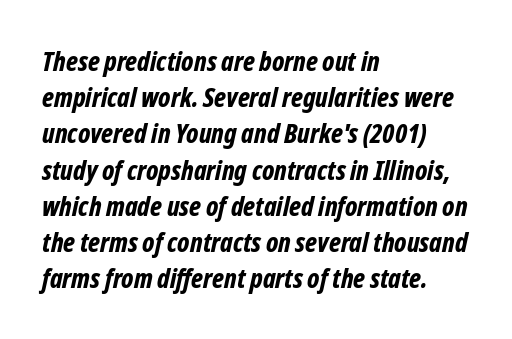
The glyphs have the mass of a bold cut. Vertically, the passage feels balanced, rows spaced as you'd expect. The specimen omits any rule beneath the text block's lines. The passage is arranged the way most books set body copy — flush left.
